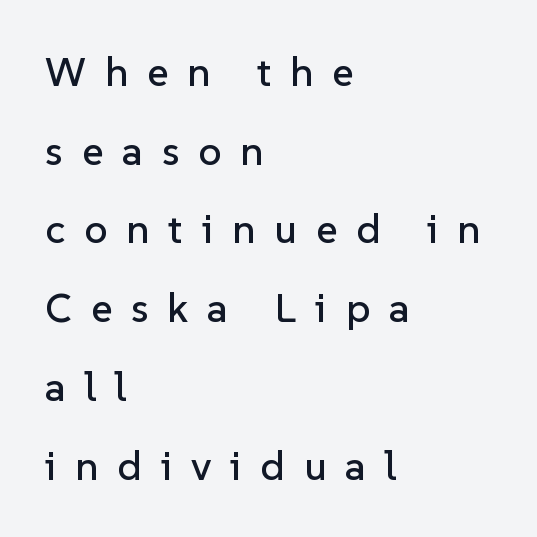
Q: Is the text italic (slanted)? A: No, it is upright.
Q: Is the typeface a serif or a sans-serif typeface? A: Sans-serif.
Q: Is the text underlined? A: No.
Q: How is the paragraph aligned? A: Left-aligned.
Q: Is the spacing between letters normal or unusually wide? A: Unusually wide.
Q: Is the spacing between lines tight, normal or loose? A: Loose.
Q: Width (condensed, normal, or wide)? A: Normal.
Q: Stroke contrast? A: Low.
Q: x-height? A: Medium.
Q: Monospaced? A: No.
